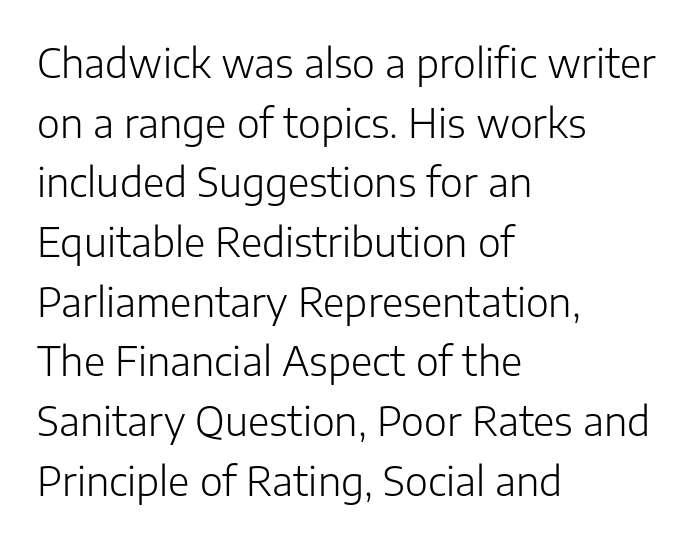
Q: Is the text bold? A: No.
Q: Is the text italic (slanted)? A: No, it is upright.
Q: Is the typeface a serif or a sans-serif typeface? A: Sans-serif.
Q: Is the text underlined? A: No.
Q: How is the paragraph aligned? A: Left-aligned.
Q: Is the spacing between letters normal or unusually wide? A: Normal.
Q: Is the spacing between lines tight, normal or loose? A: Normal.
Q: Width (condensed, normal, or wide)? A: Normal.
Q: Stroke contrast? A: Low.
Q: x-height? A: Medium.
Q: Monospaced? A: No.
